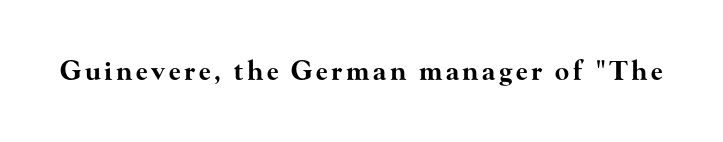
Q: Is the text bold? A: Yes.
Q: Is the text italic (slanted)? A: No, it is upright.
Q: Is the text underlined? A: No.
